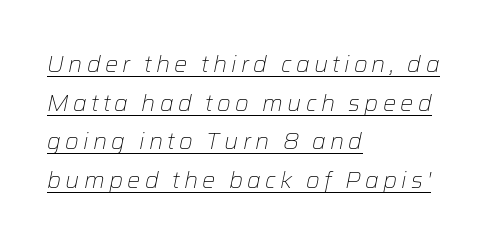
{"italic": "yes", "lean": "right", "slant_degrees": 12, "bold": "no", "underline": "yes", "align": "left", "line_spacing_ratio": 1.76, "glyph_px": 22}
